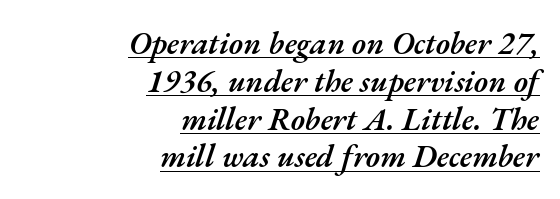
{"italic": "yes", "lean": "right", "slant_degrees": 17, "bold": "semi", "weight": "semibold", "width": "normal", "stroke_contrast": "medium", "x_height": "small", "monospaced": "no", "underline": "yes", "align": "right", "line_spacing_ratio": 1.18, "letter_spacing": "normal", "letter_spacing_em": 0.0, "glyph_px": 32}
